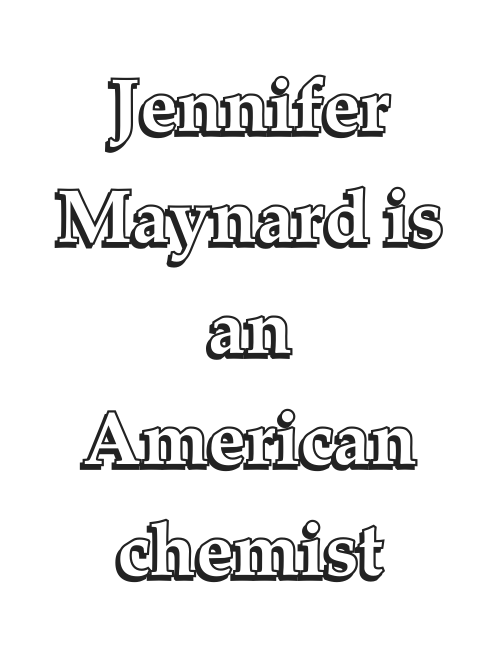
Decoration check: the copy has no underline. Notice how descenders clear the ascenders below comfortably — that's standard leading. These lines were composed using upright roman letters. Horizontal alignment here is central, giving a formal, balanced look. Think of a printed novel: that variable character pitch is what you see here.
